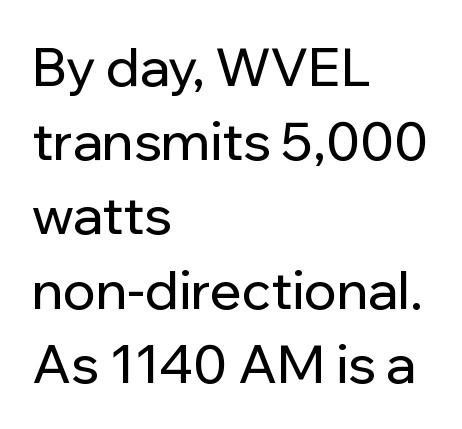
{"serif": "no", "italic": "no", "width": "normal", "stroke_contrast": "low", "x_height": "medium", "monospaced": "no", "underline": "no", "align": "left", "line_spacing": "normal", "line_spacing_ratio": 1.4, "letter_spacing": "normal", "letter_spacing_em": 0.0, "glyph_px": 53}
